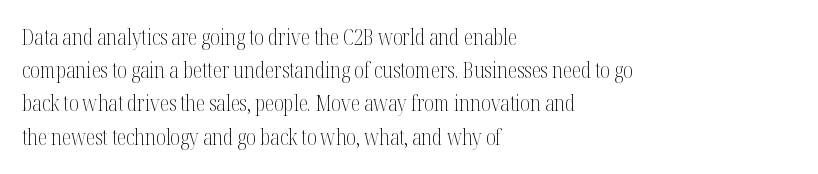
The image shows 21 px text type, upright; set left-aligned, normal line spacing (1.58x), normal letter spacing, not underlined.
